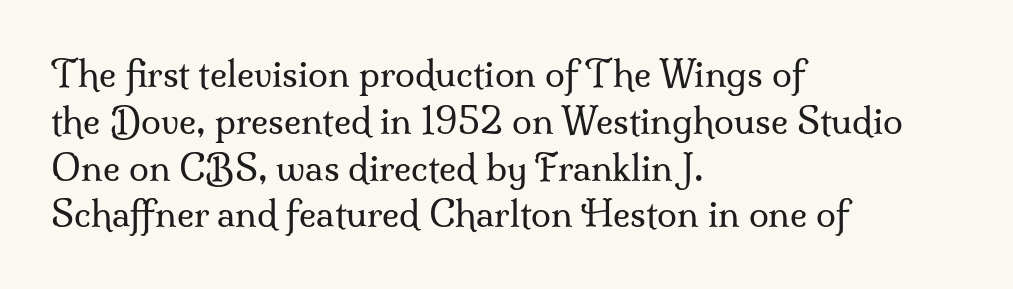
{"serif": "yes", "italic": "no", "bold": "no", "weight": "regular", "width": "normal", "stroke_contrast": "medium", "x_height": "small", "monospaced": "no", "underline": "no", "align": "left", "line_spacing": "normal", "line_spacing_ratio": 1.3, "letter_spacing": "normal", "letter_spacing_em": 0.0, "glyph_px": 36}
